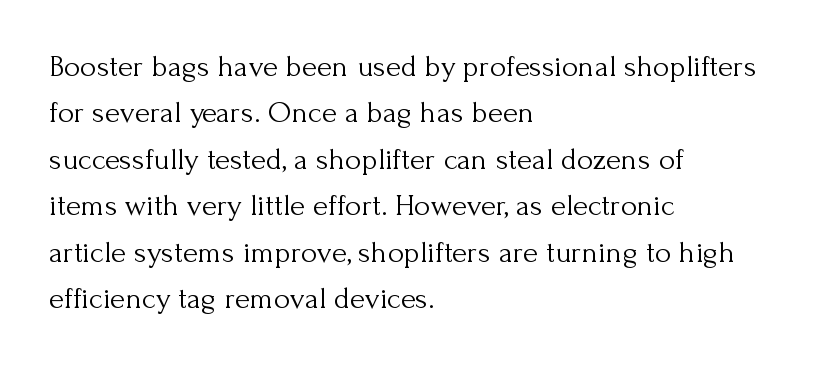
The image shows 31 px light serif type, upright; set left-aligned, normal line spacing (1.5x), normal letter spacing, not underlined; medium stroke contrast and a small x-height.
